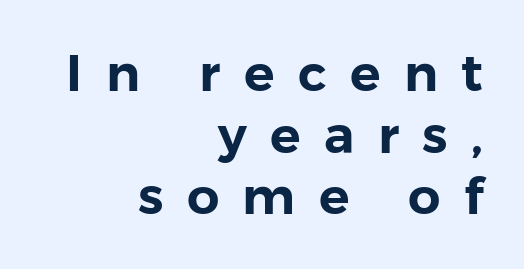
{"serif": "no", "italic": "no", "width": "normal", "stroke_contrast": "low", "x_height": "medium", "monospaced": "no", "underline": "no", "align": "right", "line_spacing_ratio": 1.21, "letter_spacing": "wide", "letter_spacing_em": 0.46, "glyph_px": 51}
